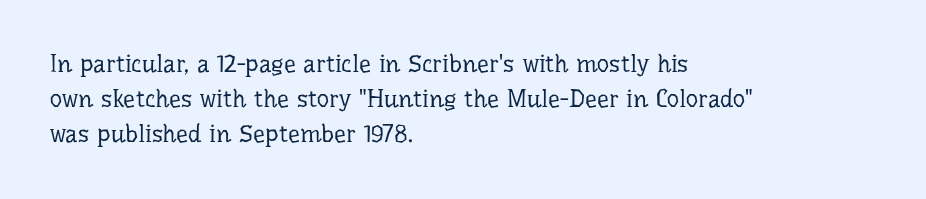
{"italic": "no", "bold": "no", "underline": "no", "align": "left", "line_spacing": "normal", "line_spacing_ratio": 1.46, "letter_spacing": "normal", "letter_spacing_em": 0.0, "glyph_px": 24}
